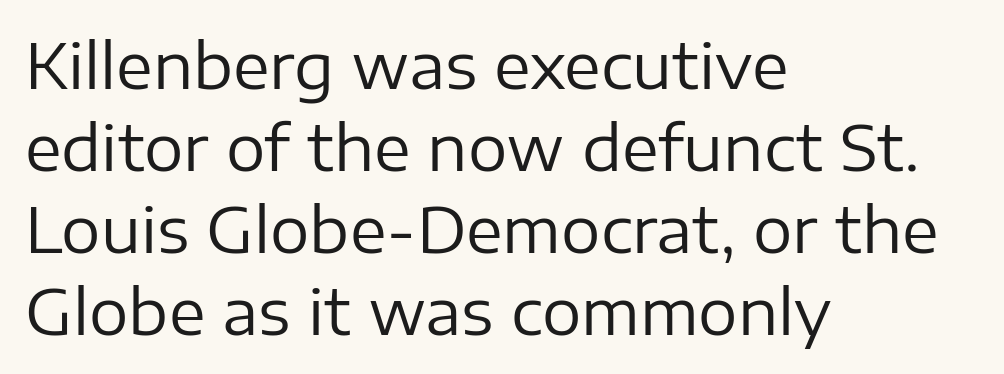
Q: Is the text bold? A: No.
Q: Is the text italic (slanted)? A: No, it is upright.
Q: Is the typeface a serif or a sans-serif typeface? A: Sans-serif.
Q: Is the text underlined? A: No.
Q: How is the paragraph aligned? A: Left-aligned.
Q: Is the spacing between letters normal or unusually wide? A: Normal.
Q: Is the spacing between lines tight, normal or loose? A: Normal.
Q: Width (condensed, normal, or wide)? A: Normal.
Q: Stroke contrast? A: Low.
Q: x-height? A: Medium.
Q: Monospaced? A: No.
